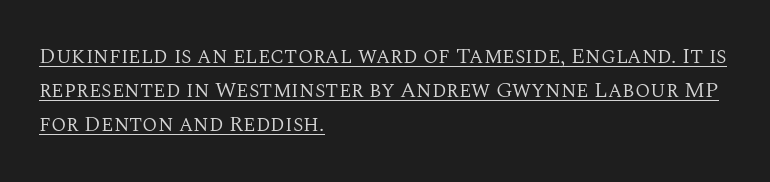
The image shows 22 px text type, upright; set left-aligned, normal line spacing (1.55x), normal letter spacing, underlined.
